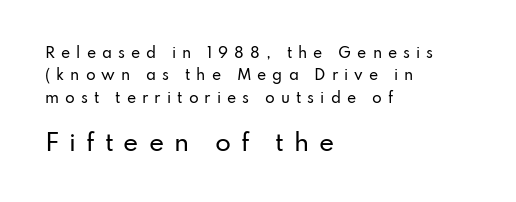
{"italic": "no", "underline": "no", "align": "left", "line_spacing": "normal", "line_spacing_ratio": 1.6, "letter_spacing": "wide", "letter_spacing_em": 0.43, "larger_block": "second", "size_ratio": 1.64, "glyph_px": 23}
